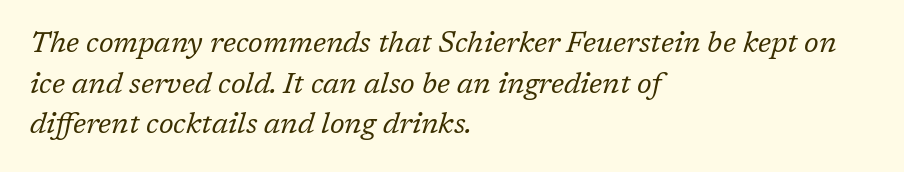
Spacing verdict: proportional, widths tailored to each character. Tall strokes in this sample are angled rather than plumb. The foot of each line stays bare and open. The passage shown has conventional tracking throughout. You can tell from the footed stems that serif type was used. Stems and bowls with no extra thickness — not bold.
